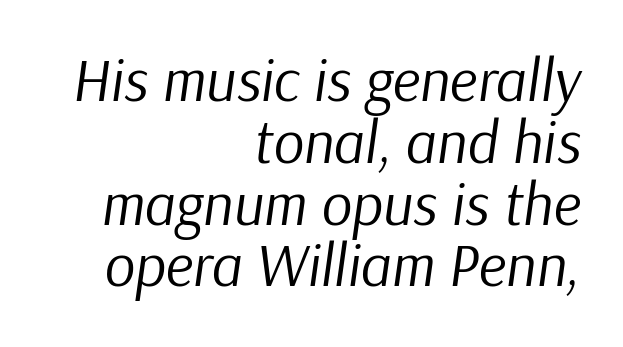
Q: Is the text bold? A: No.
Q: Is the text italic (slanted)? A: Yes, it leans right by about 9 degrees.
Q: Is the text underlined? A: No.
Q: How is the paragraph aligned? A: Right-aligned.
Q: Is the spacing between letters normal or unusually wide? A: Normal.
Q: Is the spacing between lines tight, normal or loose? A: Tight.
Q: Width (condensed, normal, or wide)? A: Normal.
Q: Stroke contrast? A: Low.
Q: x-height? A: Medium.
Q: Monospaced? A: No.
